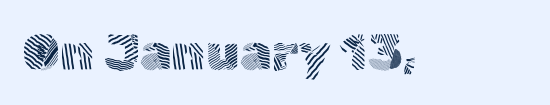
{"serif": "no", "italic": "no", "bold": "no", "weight": "light", "width": "normal", "x_height": "medium", "monospaced": "no", "underline": "no", "letter_spacing": "normal", "letter_spacing_em": 0.0, "glyph_px": 51}
